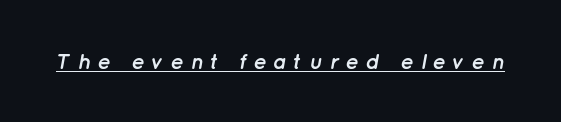
The image shows 22 px bold type, italic (leaning right); set unusually wide letter spacing (+0.3 em), underlined.
